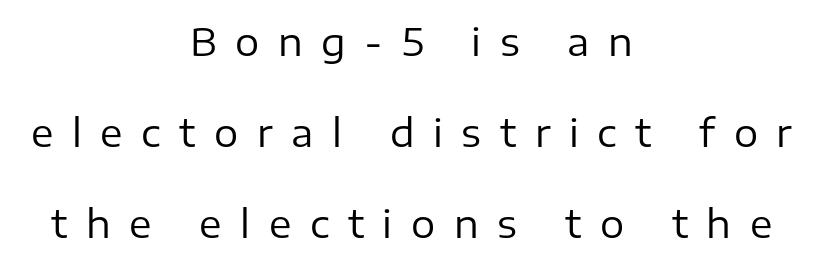
{"serif": "no", "italic": "no", "bold": "no", "weight": "regular", "width": "normal", "stroke_contrast": "low", "x_height": "medium", "monospaced": "no", "underline": "no", "align": "center", "line_spacing": "loose", "line_spacing_ratio": 2.39, "letter_spacing": "wide", "letter_spacing_em": 0.49, "glyph_px": 38}
